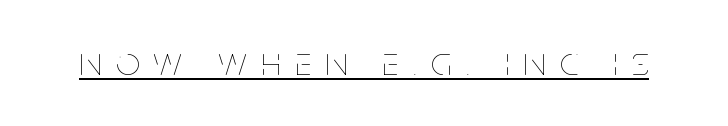
The image shows 41 px thin, condensed type, upright; set unusually wide letter spacing (+0.36 em), underlined; low stroke contrast and a large x-height.
